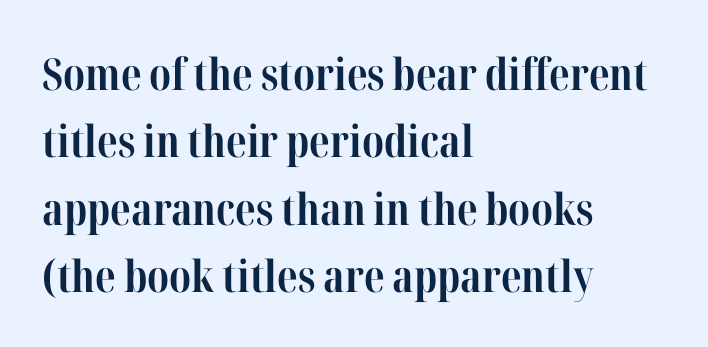
The image shows 44 px bold, condensed serif type, upright; set left-aligned, normal line spacing (1.53x), normal letter spacing, not underlined; high stroke contrast and a medium x-height.
